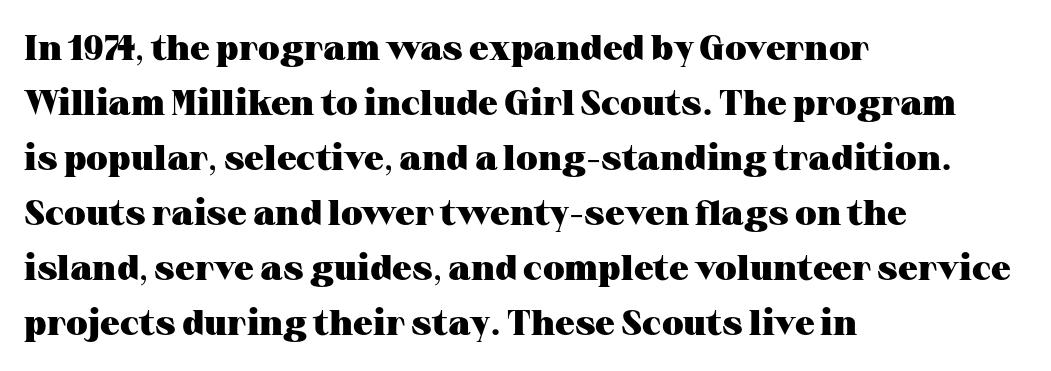
It's the straight-up-and-down kind of type. Look at the tracking — it's just the regular setting, nothing added. Stroke terminals: seriffed. Every row of glyphs begins at an identical x-position on the left. Vertical spacing — default. The foot of each line stays bare and open.
